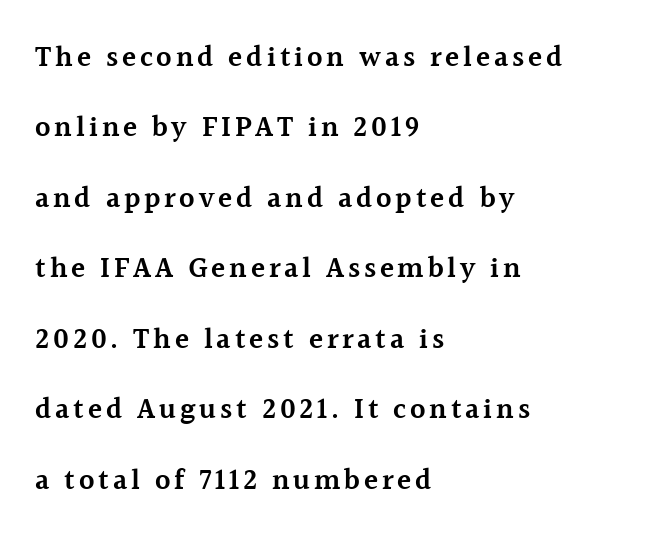
Q: Is the text bold? A: Semi-bold.
Q: Is the text italic (slanted)? A: No, it is upright.
Q: Is the typeface a serif or a sans-serif typeface? A: Serif.
Q: Is the text underlined? A: No.
Q: How is the paragraph aligned? A: Left-aligned.
Q: Is the spacing between lines tight, normal or loose? A: Loose.
Q: Width (condensed, normal, or wide)? A: Normal.
Q: x-height? A: Medium.
Q: Monospaced? A: No.
